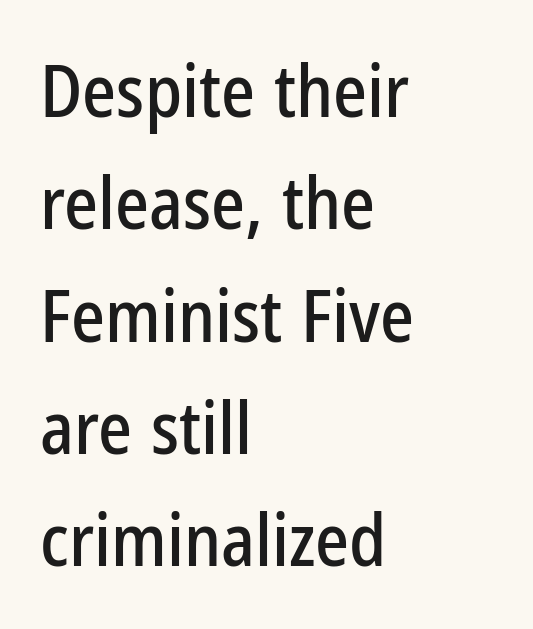
Q: Is the text italic (slanted)? A: No, it is upright.
Q: Is the typeface a serif or a sans-serif typeface? A: Sans-serif.
Q: Is the text underlined? A: No.
Q: How is the paragraph aligned? A: Left-aligned.
Q: Is the spacing between letters normal or unusually wide? A: Normal.
Q: Is the spacing between lines tight, normal or loose? A: Normal.
Q: Width (condensed, normal, or wide)? A: Condensed.
Q: Stroke contrast? A: Low.
Q: x-height? A: Medium.
Q: Monospaced? A: No.
